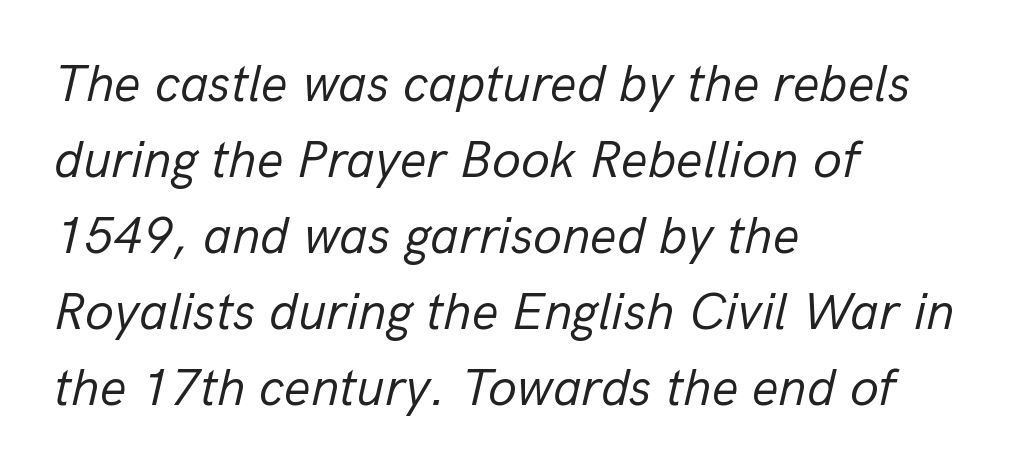
A normal amount of white space separates one row of letters from the next. Stem width sits at or under what a default text font uses. This sample has the flowing, uneven cadence of proportional lettering. Observe the lean: these are italic letterforms. Decoration check: the copy has no underline. A student would call this left alignment; a typographer would say flush left, rag right.
